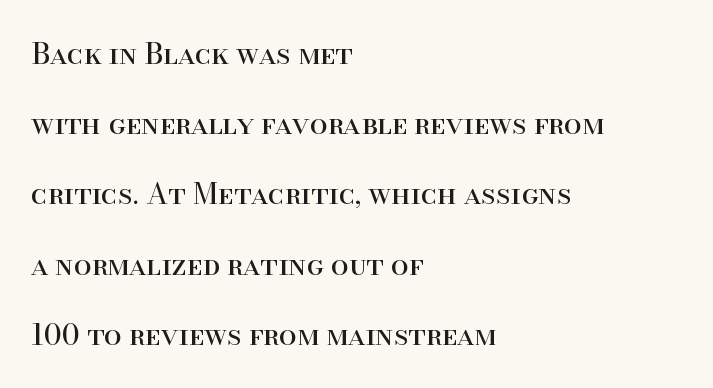
Does the type have serifs? Yes, each stem ends in a small foot. No heavy texture on the line: the type isn't bold. Is there much room between lines? Yes — plenty of vertical air separates them. No word sits above an underline. Spacing between characters is what you'd get straight out of the box. Ascenders rise straight up at ninety degrees.
